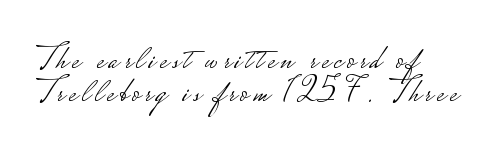
The image shows 34 px light, wide sans-serif type; set left-aligned, tight line spacing (0.97x), not underlined; low stroke contrast.
